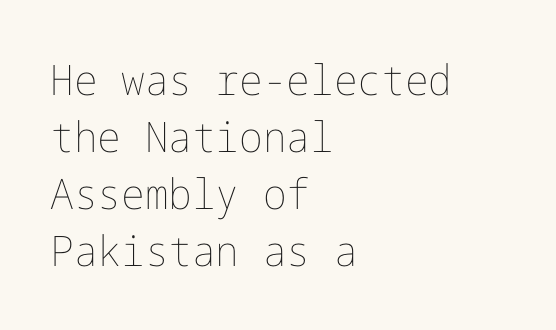
The image shows 42 px thin type, upright; set left-aligned, normal line spacing (1.36x), normal letter spacing, not underlined; low stroke contrast and a medium x-height.
